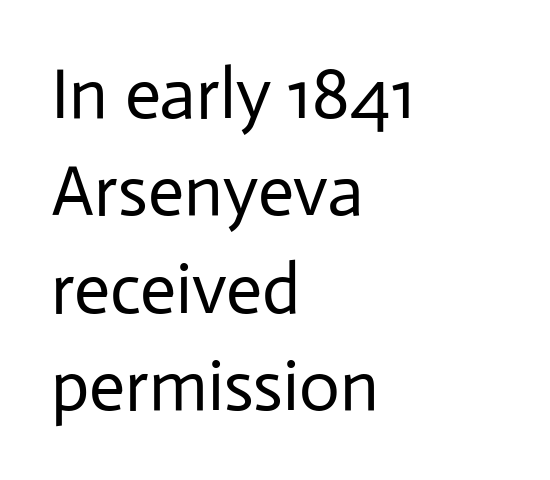
Q: Is the text bold? A: No.
Q: Is the text italic (slanted)? A: No, it is upright.
Q: Is the typeface a serif or a sans-serif typeface? A: Sans-serif.
Q: Is the text underlined? A: No.
Q: How is the paragraph aligned? A: Left-aligned.
Q: Is the spacing between letters normal or unusually wide? A: Normal.
Q: Is the spacing between lines tight, normal or loose? A: Normal.
Q: Width (condensed, normal, or wide)? A: Normal.
Q: Stroke contrast? A: Low.
Q: x-height? A: Medium.
Q: Monospaced? A: No.
